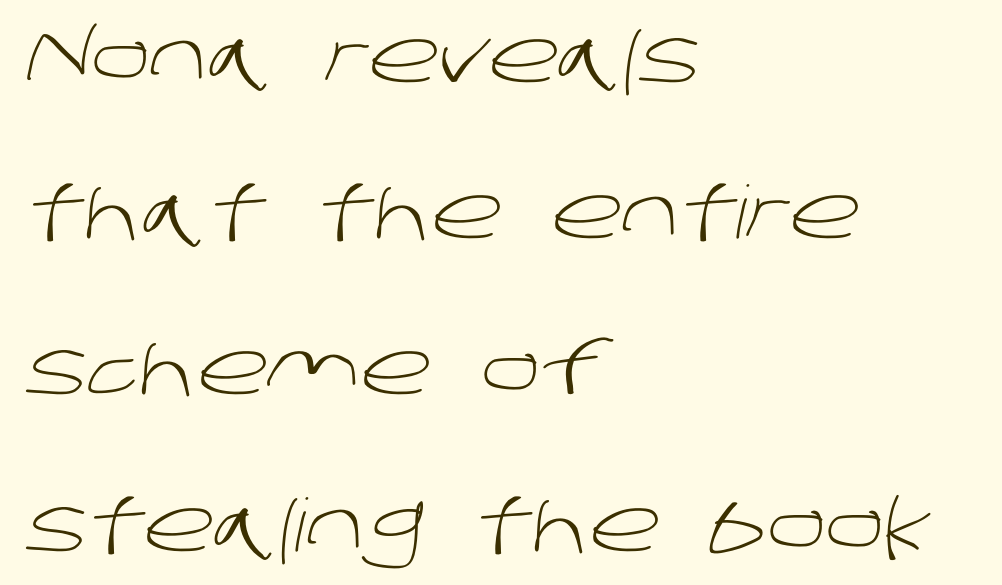
Q: Is the text bold? A: No.
Q: Is the typeface a serif or a sans-serif typeface? A: Sans-serif.
Q: Is the text underlined? A: No.
Q: How is the paragraph aligned? A: Left-aligned.
Q: Is the spacing between letters normal or unusually wide? A: Normal.
Q: Is the spacing between lines tight, normal or loose? A: Loose.
Q: Width (condensed, normal, or wide)? A: Normal.
Q: Stroke contrast? A: Low.
Q: x-height? A: Large.
Q: Monospaced? A: No.
